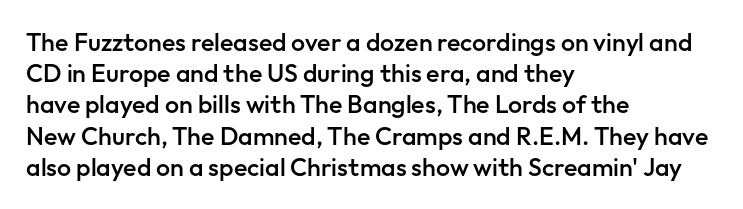
Q: Is the text bold? A: Semi-bold.
Q: Is the text italic (slanted)? A: No, it is upright.
Q: Is the text underlined? A: No.
Q: How is the paragraph aligned? A: Left-aligned.
Q: Is the spacing between letters normal or unusually wide? A: Normal.
Q: Is the spacing between lines tight, normal or loose? A: Normal.
